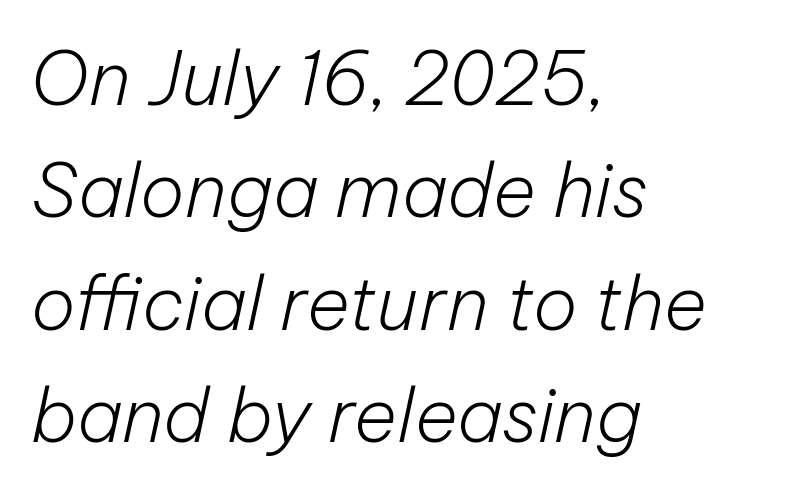
The image shows 74 px light type, italic (leaning right); set left-aligned, normal line spacing (1.52x), normal letter spacing, not underlined; low stroke contrast and a medium x-height.
